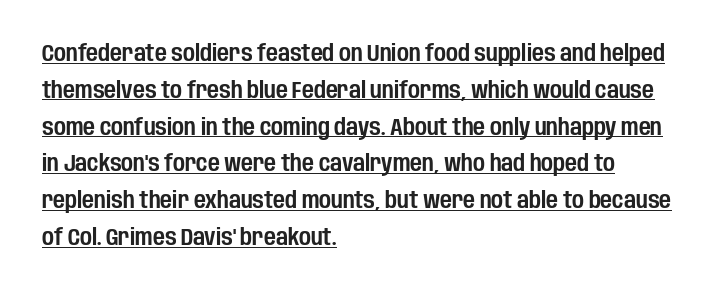
The image shows 23 px text type, upright; set left-aligned, normal line spacing (1.6x), normal letter spacing, underlined.
